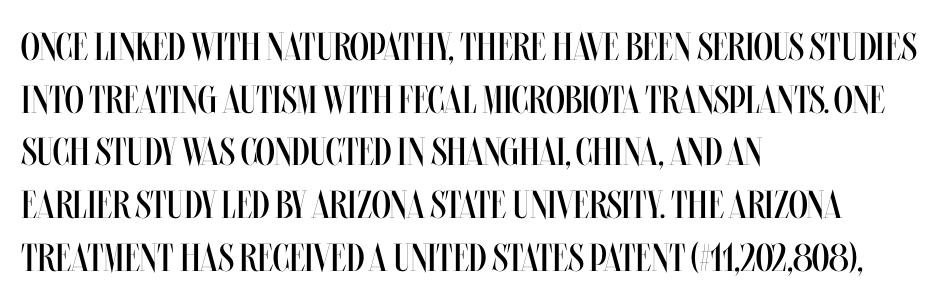
A typesetter would call this proportional, since set widths differ per character. Is the type heavy? It reads as light-to-regular instead. Words appear dense and cohesive because spacing is normal. Teacher's note: observe the even left margin — that is flush-left alignment. Does the leading feel generous? No, just average. Each row of text sits above clean, open space.
